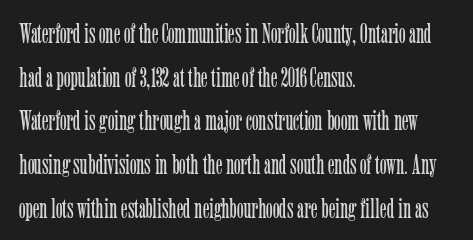
Type without underlining. How are the letters spaced? Ordinarily, with no added tracking. Compared with typical paragraphs, the rows here are spaced about the same. Short and long lines alike share a common starting point at left. This sample has the flowing, uneven cadence of proportional lettering.
